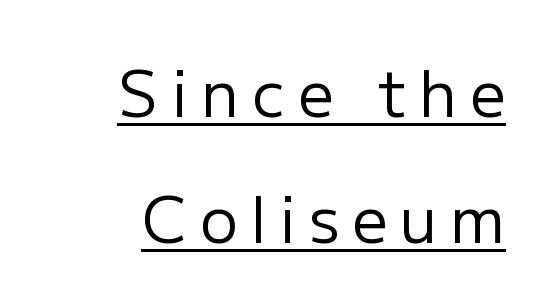
Q: Is the text bold? A: No.
Q: Is the text italic (slanted)? A: No, it is upright.
Q: Is the typeface a serif or a sans-serif typeface? A: Sans-serif.
Q: Is the text underlined? A: Yes.
Q: How is the paragraph aligned? A: Right-aligned.
Q: Is the spacing between letters normal or unusually wide? A: Unusually wide.
Q: Is the spacing between lines tight, normal or loose? A: Loose.
Q: Width (condensed, normal, or wide)? A: Normal.
Q: Stroke contrast? A: Low.
Q: x-height? A: Medium.
Q: Monospaced? A: No.
